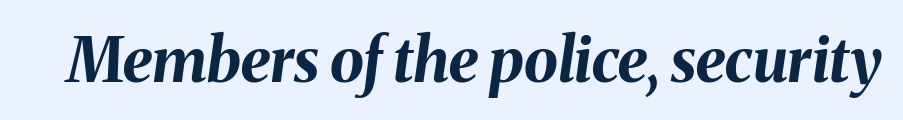
Q: Is the text bold? A: Yes.
Q: Is the text italic (slanted)? A: Yes, it leans right by about 8 degrees.
Q: Is the text underlined? A: No.
Q: Is the spacing between letters normal or unusually wide? A: Normal.
Q: Width (condensed, normal, or wide)? A: Normal.
Q: Stroke contrast? A: Medium.
Q: x-height? A: Medium.
Q: Monospaced? A: No.
